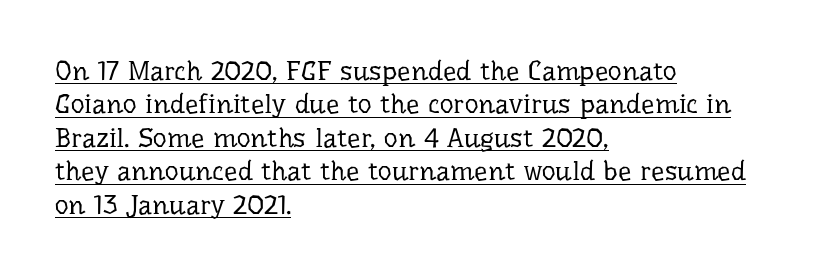
Stem width sits at or under what a default text font uses. Underlined type. One-word summary of the alignment: left. Tracking here is standard; glyphs follow each other at the usual distance.
